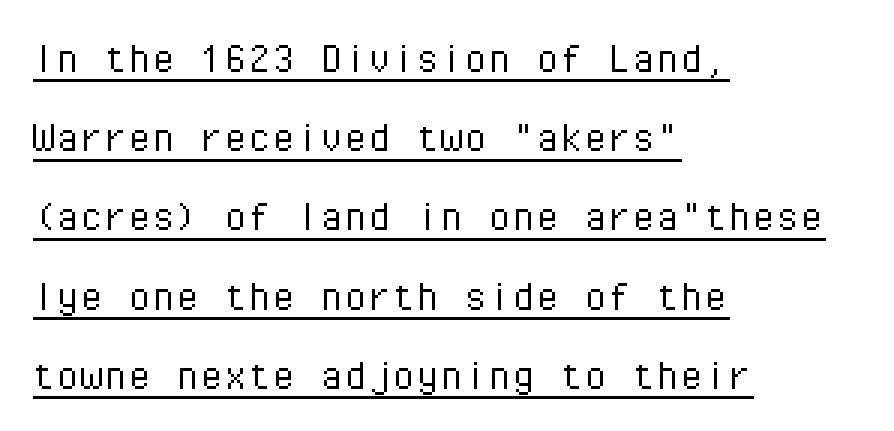
Q: Is the text bold? A: No.
Q: Is the text italic (slanted)? A: No, it is upright.
Q: Is the typeface a serif or a sans-serif typeface? A: Sans-serif.
Q: Is the text underlined? A: Yes.
Q: How is the paragraph aligned? A: Left-aligned.
Q: Is the spacing between letters normal or unusually wide? A: Normal.
Q: Is the spacing between lines tight, normal or loose? A: Normal.
Q: Width (condensed, normal, or wide)? A: Normal.
Q: Stroke contrast? A: Low.
Q: x-height? A: Medium.
Q: Monospaced? A: Yes.
